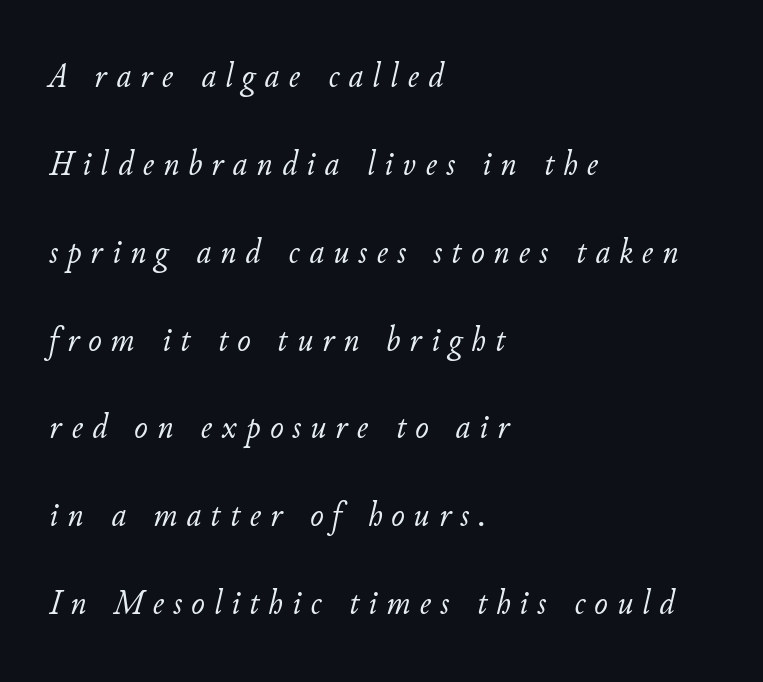
The image shows 36 px light type, italic (leaning right); set left-aligned, loose line spacing (2.44x), unusually wide letter spacing (+0.26 em), not underlined; low stroke contrast and a small x-height.
